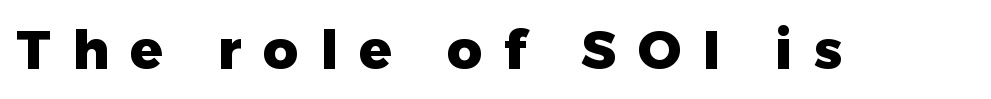
The image shows 54 px heavy sans-serif type, upright; set unusually wide letter spacing (+0.4 em), not underlined; low stroke contrast and a medium x-height.
